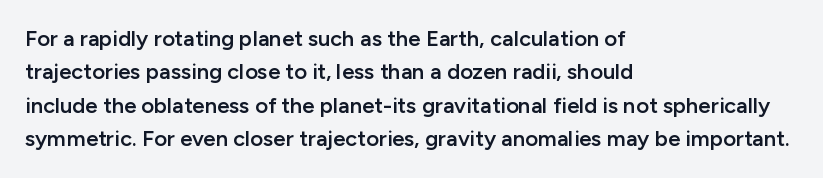
The image shows 22 px text type, upright; set left-aligned, normal line spacing (1.52x), normal letter spacing, not underlined.
